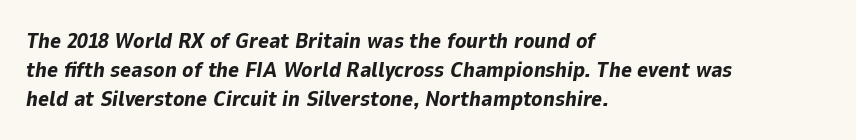
Q: Is the text bold? A: Yes.
Q: Is the text italic (slanted)? A: Yes, it leans right by about 9 degrees.
Q: Is the text underlined? A: No.
Q: How is the paragraph aligned? A: Left-aligned.
Q: Is the spacing between letters normal or unusually wide? A: Normal.
Q: Is the spacing between lines tight, normal or loose? A: Normal.
